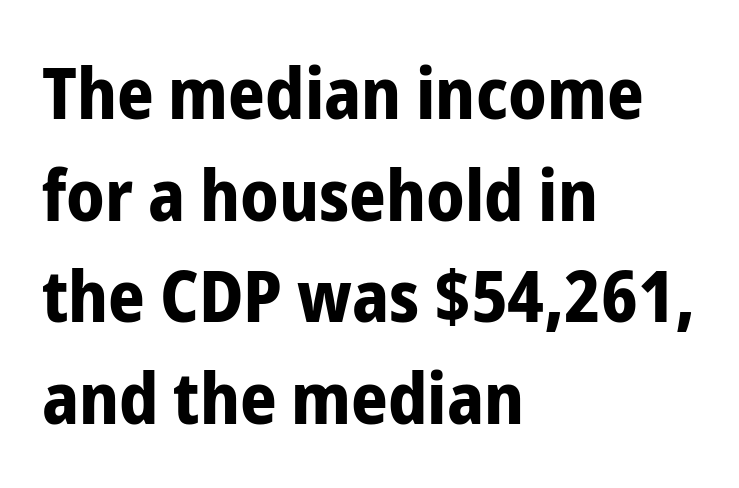
The zone under the glyphs is completely vacant. Rendered with straight, roman letterforms. Strokes here are thick enough to call this a true bold. The leading is moderate, giving the passage an even texture.
